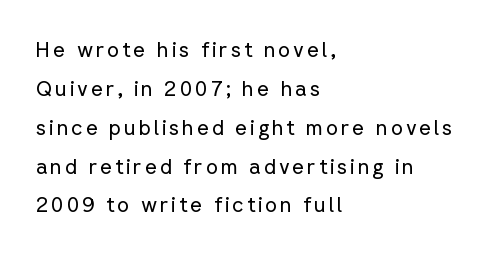
A roman cut, with each character standing at attention. This reads as an unemphasized weight, regular at the heaviest. The text block is weighted toward the left margin, trailing off unevenly rightward. Underline: absent.
